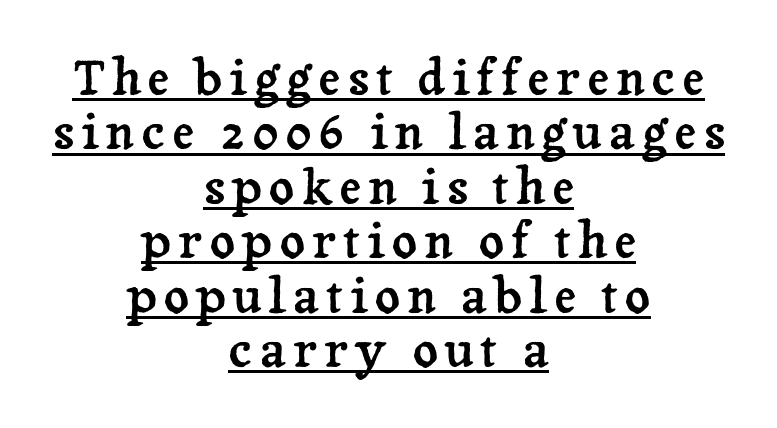
Looks like someone drew a line under every word here. Spacing verdict: proportional, widths tailored to each character. Cramped leading. A typesetter would label this face a serif. The axis of the letterforms is exactly vertical. Casual observation: everything's sitting right in the middle.
